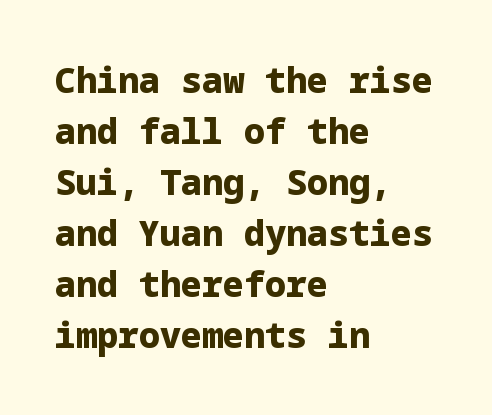
{"serif": "no", "italic": "no", "bold": "yes", "weight": "heavy", "width": "normal", "stroke_contrast": "low", "x_height": "medium", "underline": "no", "align": "left", "line_spacing": "normal", "line_spacing_ratio": 1.46, "letter_spacing": "normal", "letter_spacing_em": 0.0, "glyph_px": 35}
